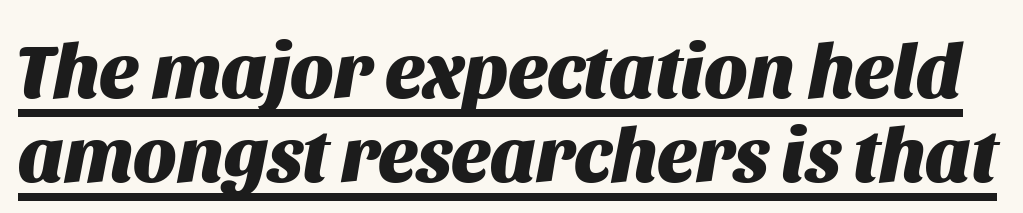
Q: Is the text bold? A: Yes.
Q: Is the text italic (slanted)? A: Yes, it leans right by about 11 degrees.
Q: Is the text underlined? A: Yes.
Q: Is the spacing between letters normal or unusually wide? A: Normal.
Q: Is the spacing between lines tight, normal or loose? A: Tight.
Q: Width (condensed, normal, or wide)? A: Normal.
Q: Stroke contrast? A: Medium.
Q: x-height? A: Large.
Q: Monospaced? A: No.
